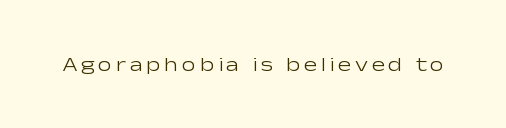
The image shows 20 px text type, upright; set not underlined.
